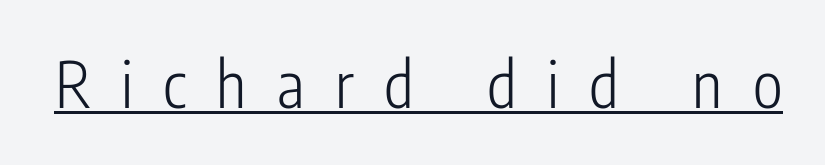
Examine the stroke ends and you'll find no serifs. A typesetter would call this proportional, since set widths differ per character. No italicization has been applied; the sample stays upright. A quiet, ordinary-to-light weight characterises the typeface. Underline: present. Characters follow at a spacing far wider than the type designer built in.
